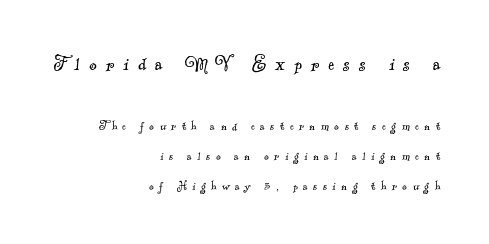
{"bold": "no", "underline": "no", "align": "right", "line_spacing": "loose", "line_spacing_ratio": 2.14, "letter_spacing": "wide", "letter_spacing_em": 0.4, "larger_block": "first", "size_ratio": 1.64, "glyph_px": 23}
